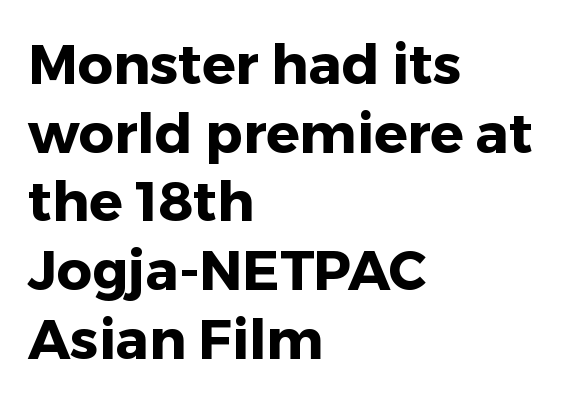
The image shows 55 px heavy sans-serif type, upright; set left-aligned, normal line spacing (1.25x), normal letter spacing, not underlined; low stroke contrast and a medium x-height.
